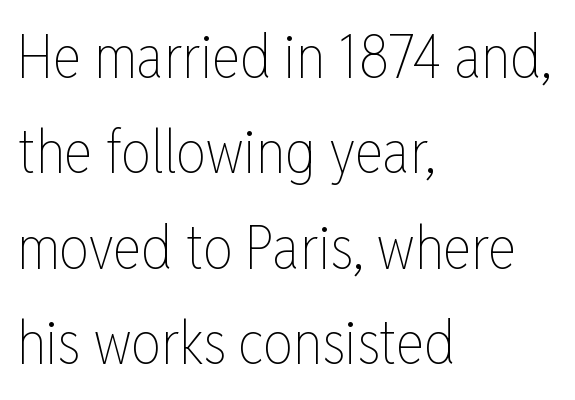
The image shows 60 px thin, condensed type, upright; set left-aligned, normal line spacing (1.59x), normal letter spacing, not underlined; low stroke contrast and a medium x-height.
